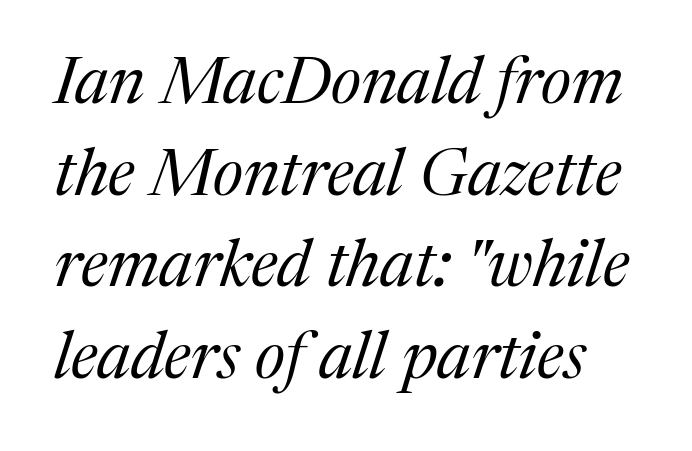
The image shows 66 px regular-weight serif type, italic (leaning right); set normal line spacing (1.39x), normal letter spacing, not underlined; medium stroke contrast and a medium x-height.
